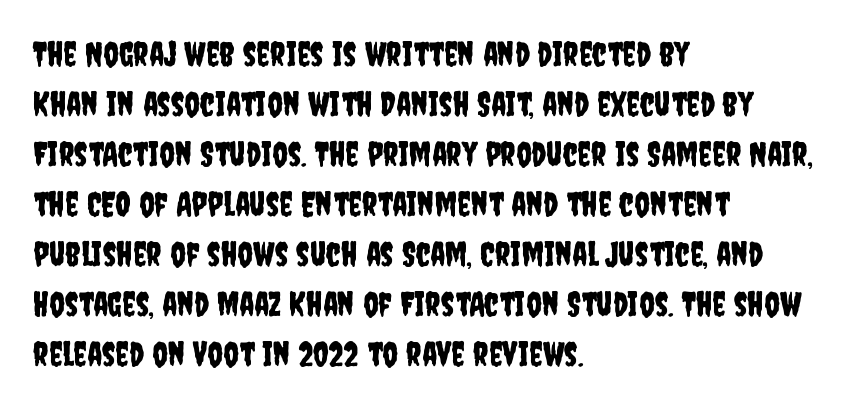
The image shows 34 px condensed sans-serif type, upright; set left-aligned, normal line spacing (1.47x), normal letter spacing, not underlined; low stroke contrast and a large x-height.
